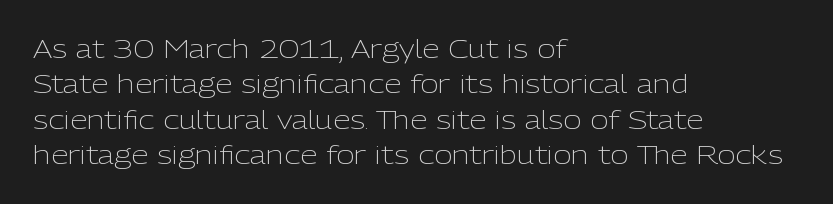
Plain, unruled lines of type. Is the type heavy? It reads as light-to-regular instead. Interline gaps are of average width in this sample. In terms of posture, this sample is upright. These lines are set flush left with a ragged right edge. Nothing unusual about the tracking: characters are spaced as the font intends.
